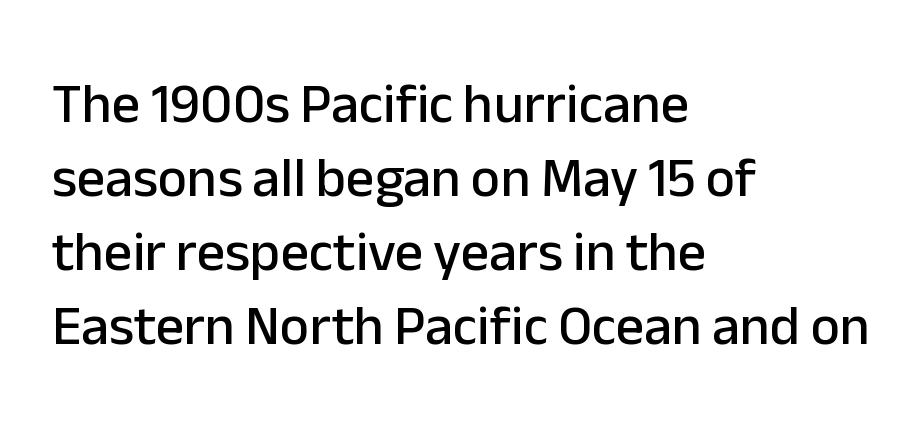
{"serif": "no", "italic": "no", "width": "normal", "stroke_contrast": "low", "x_height": "medium", "monospaced": "no", "underline": "no", "align": "left", "line_spacing": "normal", "line_spacing_ratio": 1.32, "letter_spacing": "normal", "letter_spacing_em": 0.0, "glyph_px": 56}
